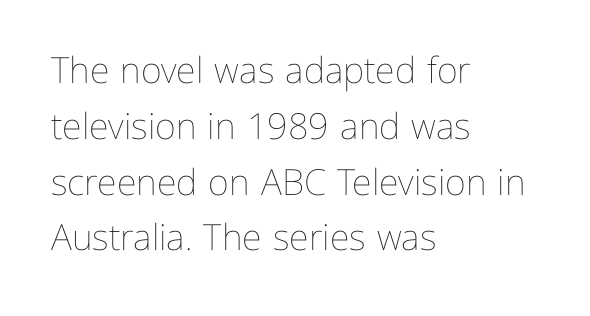
{"italic": "no", "bold": "no", "weight": "thin", "width": "normal", "stroke_contrast": "low", "x_height": "medium", "monospaced": "no", "underline": "no", "align": "left", "line_spacing": "normal", "line_spacing_ratio": 1.55, "letter_spacing": "normal", "letter_spacing_em": 0.0, "glyph_px": 36}
